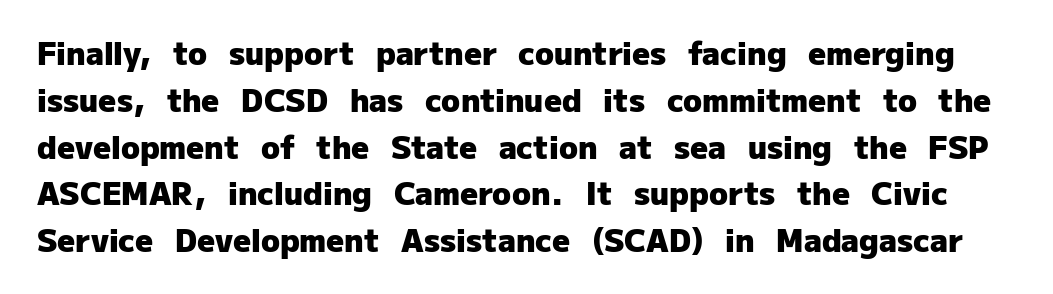
Italic? Not at all — the glyphs are vertical. Unmarked baselines from the first word to the last. Observe the absence of serifs on each vertical stroke in this sample. Compared with typical body copy, the letter spacing here is the same. Summary of vertical rhythm: regular, with standard interline spacing. Bold? Absolutely — the strokes are thick and heavy.
